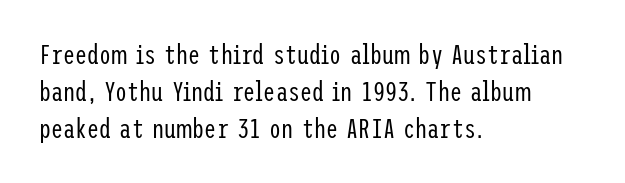
The image shows 27 px text type, upright; set left-aligned, normal line spacing (1.37x), normal letter spacing, not underlined.
